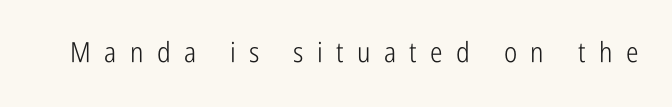
The image shows 28 px light, condensed sans-serif type, upright; set unusually wide letter spacing (+0.48 em), not underlined; low stroke contrast and a medium x-height.
